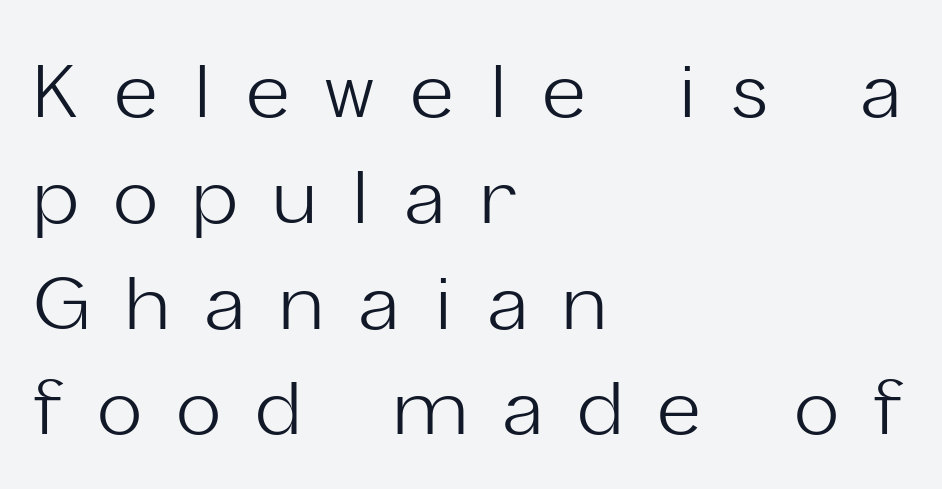
{"serif": "no", "italic": "no", "bold": "no", "weight": "light", "width": "normal", "stroke_contrast": "low", "x_height": "medium", "monospaced": "no", "underline": "no", "align": "left", "line_spacing": "normal", "line_spacing_ratio": 1.43, "letter_spacing": "wide", "letter_spacing_em": 0.49, "glyph_px": 74}
